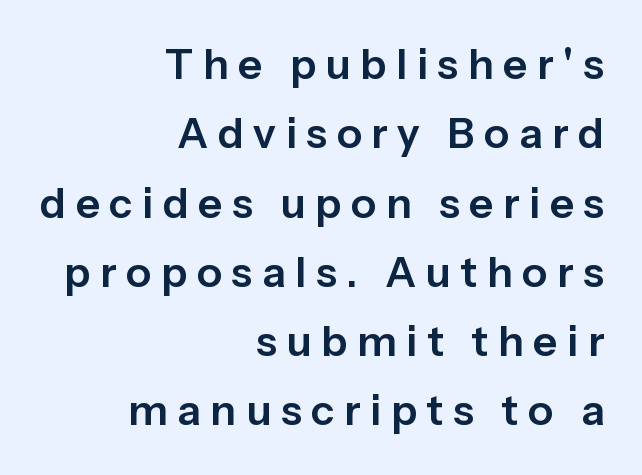
The tracking jumps out immediately: characters are airy and widely separated. Are there feet on the stems? There aren't — it's a sans. Is there much room between lines? A standard amount, neither cramped nor airy. The lettering holds an erect, upright posture throughout. This sample has the flowing, uneven cadence of proportional lettering.
